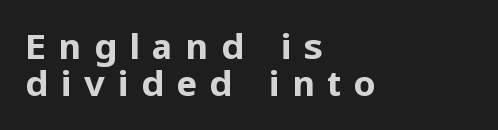
The rendering shows plain stroke endings on the letterforms — a sans-serif design. This block would grow much taller if given ordinary leading; it's compressed now. Italic? Not at all — the glyphs are vertical. Words float on clear page, feet unadorned. Teacher's note: observe the even left margin — that is flush-left alignment. Spacing verdict: proportional, widths tailored to each character.
